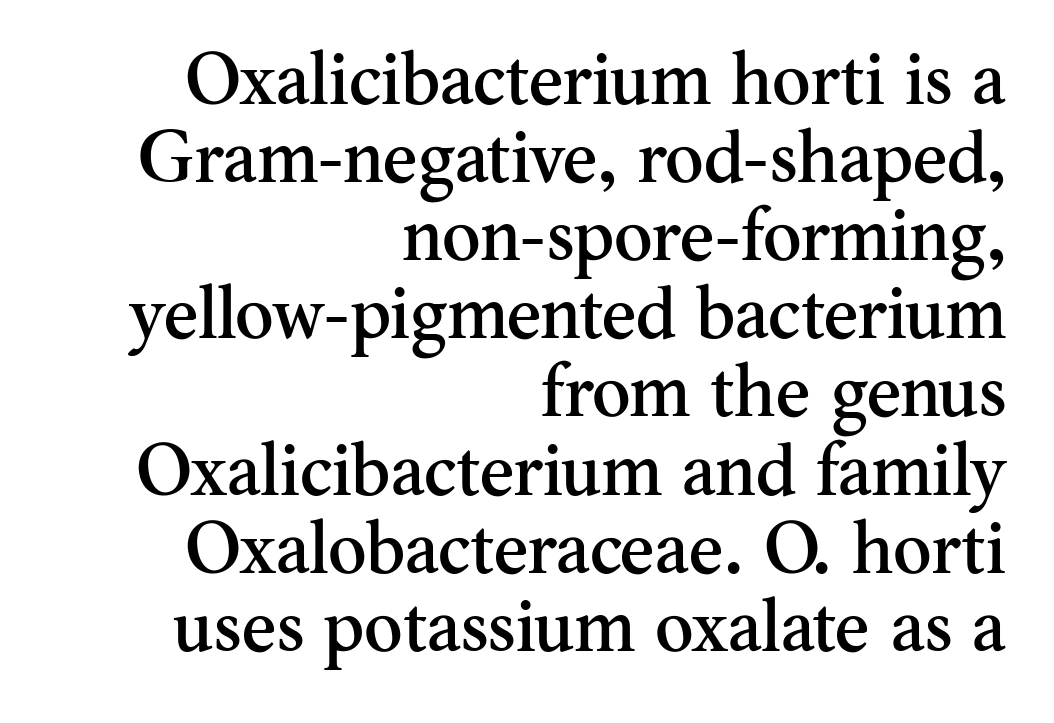
{"serif": "yes", "italic": "no", "width": "normal", "stroke_contrast": "medium", "x_height": "small", "monospaced": "no", "underline": "no", "align": "right", "line_spacing": "tight", "line_spacing_ratio": 1.07, "letter_spacing": "normal", "letter_spacing_em": 0.0, "glyph_px": 73}
